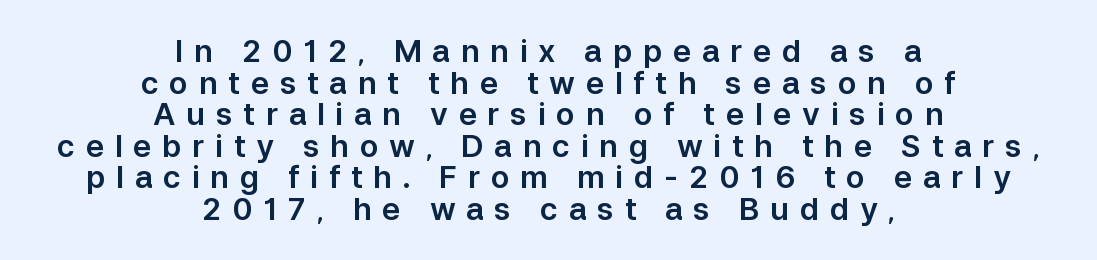
{"serif": "no", "italic": "no", "width": "normal", "stroke_contrast": "low", "x_height": "medium", "monospaced": "no", "underline": "no", "align": "center", "line_spacing": "tight", "line_spacing_ratio": 1.02, "letter_spacing": "wide", "letter_spacing_em": 0.34, "glyph_px": 31}
